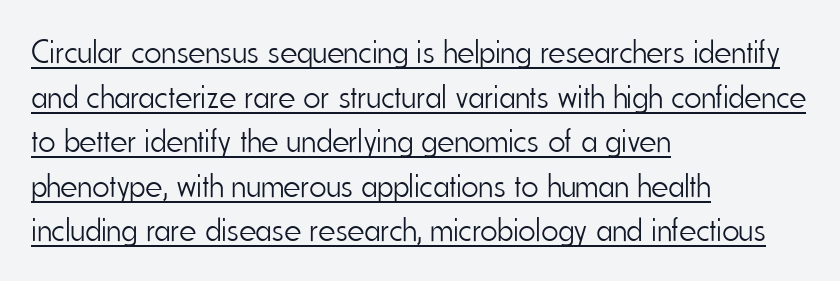
Q: Is the text bold? A: No.
Q: Is the text italic (slanted)? A: No, it is upright.
Q: Is the typeface a serif or a sans-serif typeface? A: Sans-serif.
Q: Is the text underlined? A: Yes.
Q: How is the paragraph aligned? A: Left-aligned.
Q: Is the spacing between letters normal or unusually wide? A: Normal.
Q: Is the spacing between lines tight, normal or loose? A: Normal.
Q: Width (condensed, normal, or wide)? A: Condensed.
Q: Stroke contrast? A: Low.
Q: x-height? A: Small.
Q: Monospaced? A: No.
